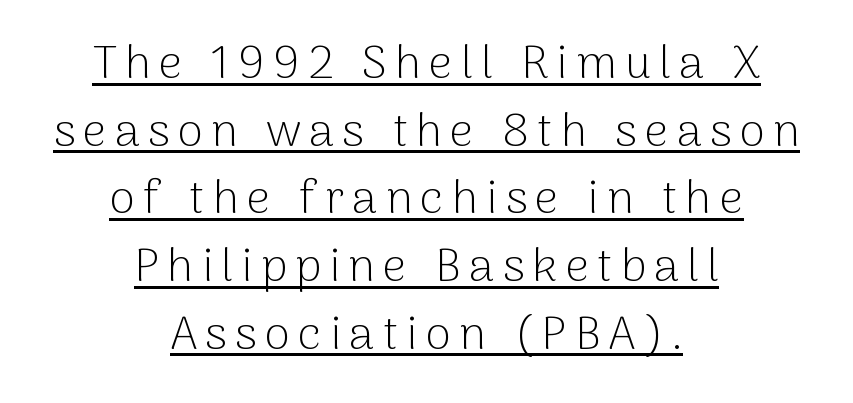
Q: Is the text bold? A: No.
Q: Is the text italic (slanted)? A: No, it is upright.
Q: Is the typeface a serif or a sans-serif typeface? A: Sans-serif.
Q: Is the text underlined? A: Yes.
Q: How is the paragraph aligned? A: Centered.
Q: Is the spacing between lines tight, normal or loose? A: Normal.
Q: Width (condensed, normal, or wide)? A: Normal.
Q: Stroke contrast? A: Low.
Q: x-height? A: Medium.
Q: Monospaced? A: No.
